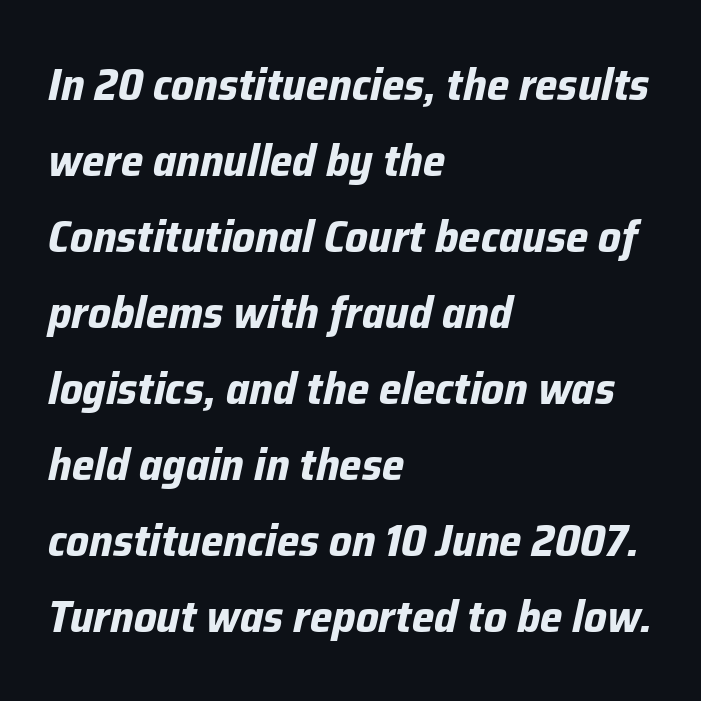
The image shows 45 px bold type, italic (leaning right); set left-aligned, normal line spacing (1.69x), normal letter spacing, not underlined; low stroke contrast and a medium x-height.
